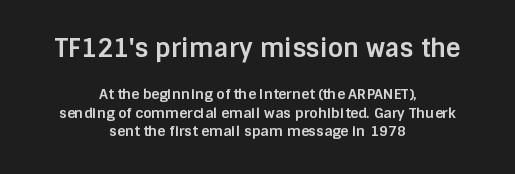
Q: Is the text bold? A: Yes.
Q: Is the text italic (slanted)? A: No, it is upright.
Q: Is the text underlined? A: No.
Q: How is the paragraph aligned? A: Centered.
Q: Is the spacing between letters normal or unusually wide? A: Normal.
Q: Is the spacing between lines tight, normal or loose? A: Normal.
Q: Which block of text is set in a larger size, the first (top) or the second (bottom)? A: The first (top) one.
